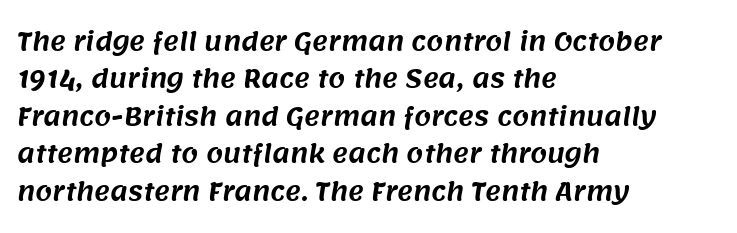
{"underline": "no", "align": "left", "line_spacing": "normal", "line_spacing_ratio": 1.56, "letter_spacing": "normal", "letter_spacing_em": 0.0, "glyph_px": 24}
